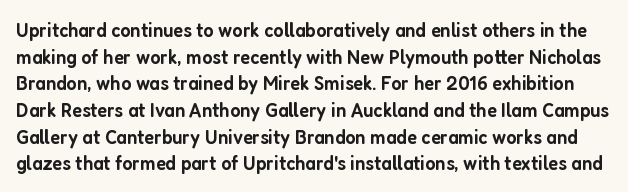
{"italic": "no", "bold": "semi", "underline": "no", "line_spacing": "normal", "line_spacing_ratio": 1.27, "letter_spacing": "normal", "letter_spacing_em": 0.0, "glyph_px": 21}
